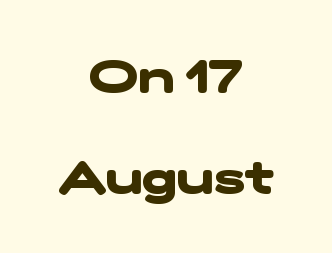
The image shows 47 px heavy, wide sans-serif type; set centered, loose line spacing (2.14x), normal letter spacing, not underlined; low stroke contrast and a medium x-height.
